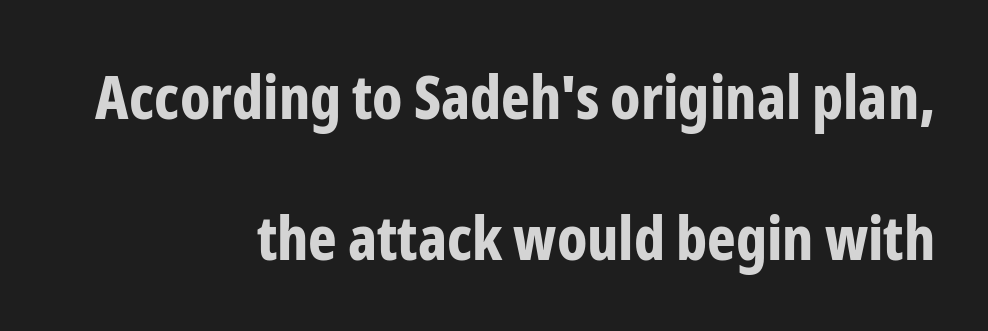
The image shows 61 px bold, condensed sans-serif type, upright; set right-aligned, loose line spacing (2.31x), normal letter spacing, not underlined; low stroke contrast and a medium x-height.
